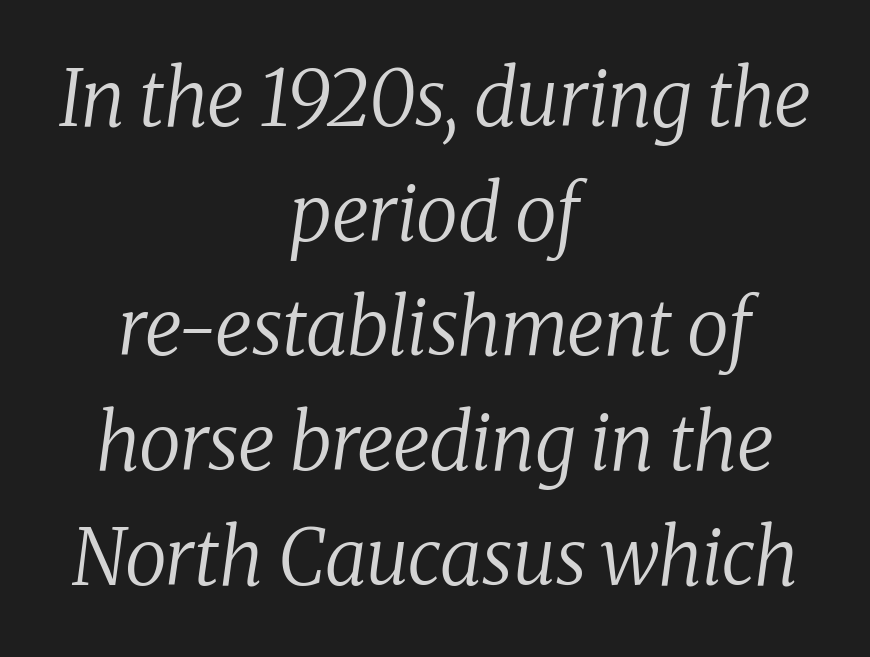
Q: Is the text bold? A: No.
Q: Is the text italic (slanted)? A: Yes, it leans right by about 8 degrees.
Q: Is the typeface a serif or a sans-serif typeface? A: Serif.
Q: Is the text underlined? A: No.
Q: How is the paragraph aligned? A: Centered.
Q: Is the spacing between letters normal or unusually wide? A: Normal.
Q: Is the spacing between lines tight, normal or loose? A: Normal.
Q: Width (condensed, normal, or wide)? A: Normal.
Q: Stroke contrast? A: Medium.
Q: x-height? A: Medium.
Q: Monospaced? A: No.
